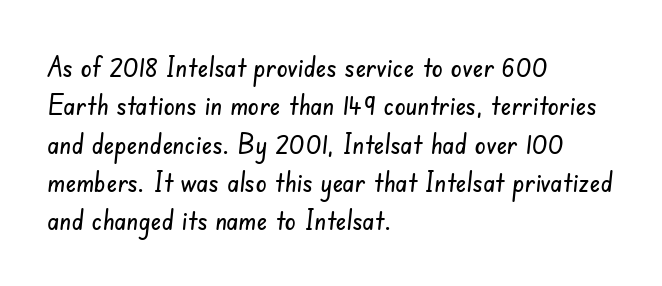
{"serif": "no", "width": "condensed", "stroke_contrast": "low", "x_height": "small", "monospaced": "no", "underline": "no", "align": "left", "line_spacing": "normal", "line_spacing_ratio": 1.37, "letter_spacing": "normal", "letter_spacing_em": 0.0, "glyph_px": 28}
